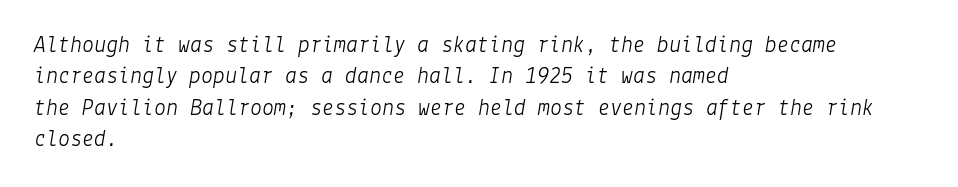
{"italic": "yes", "lean": "right", "slant_degrees": 9, "bold": "no", "underline": "no", "align": "left", "line_spacing": "normal", "line_spacing_ratio": 1.31, "letter_spacing": "normal", "letter_spacing_em": 0.0, "glyph_px": 24}
